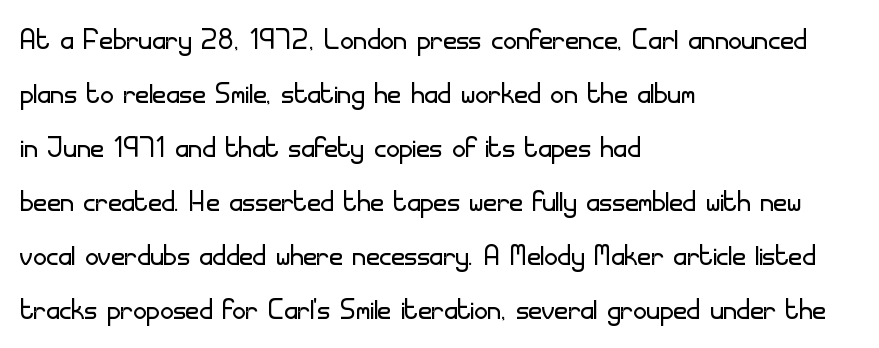
Q: Is the text bold? A: No.
Q: Is the text italic (slanted)? A: No, it is upright.
Q: Is the typeface a serif or a sans-serif typeface? A: Sans-serif.
Q: Is the text underlined? A: No.
Q: How is the paragraph aligned? A: Left-aligned.
Q: Is the spacing between letters normal or unusually wide? A: Normal.
Q: Is the spacing between lines tight, normal or loose? A: Normal.
Q: Width (condensed, normal, or wide)? A: Normal.
Q: Stroke contrast? A: Low.
Q: x-height? A: Small.
Q: Monospaced? A: No.
